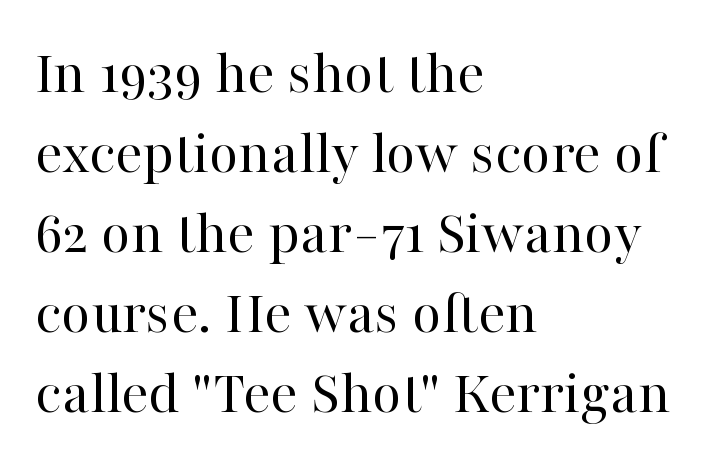
Glyph-to-glyph distance matches everyday printed text. Ascenders rise straight up at ninety degrees. Teacher's note: observe the even left margin — that is flush-left alignment. Heaviness? Minimal to ordinary, like unemphasized prose. Serifs: yes, visible at the terminals of the letterforms.
